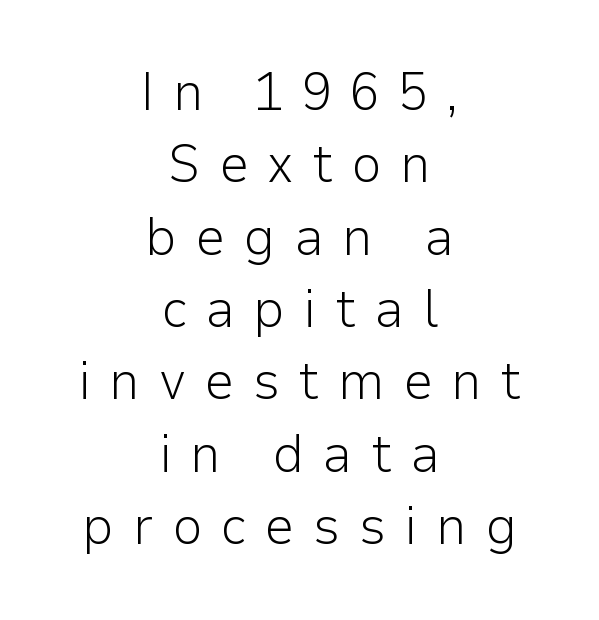
Q: Is the text bold? A: No.
Q: Is the text italic (slanted)? A: No, it is upright.
Q: Is the typeface a serif or a sans-serif typeface? A: Sans-serif.
Q: Is the text underlined? A: No.
Q: How is the paragraph aligned? A: Centered.
Q: Is the spacing between letters normal or unusually wide? A: Unusually wide.
Q: Is the spacing between lines tight, normal or loose? A: Normal.
Q: Width (condensed, normal, or wide)? A: Normal.
Q: Stroke contrast? A: Low.
Q: x-height? A: Medium.
Q: Monospaced? A: No.
